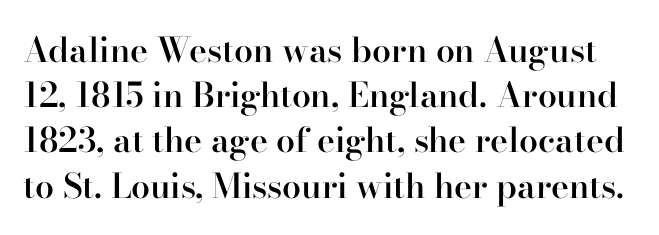
The face used here is proportionally spaced, like ordinary book or web type. The rendering shows small feet on the letterforms — a serif design. Descenders hang freely into open space. The letters sit at their default tracking, neither squeezed nor spread. The strokes are fattened partway — semibold, not bold.
